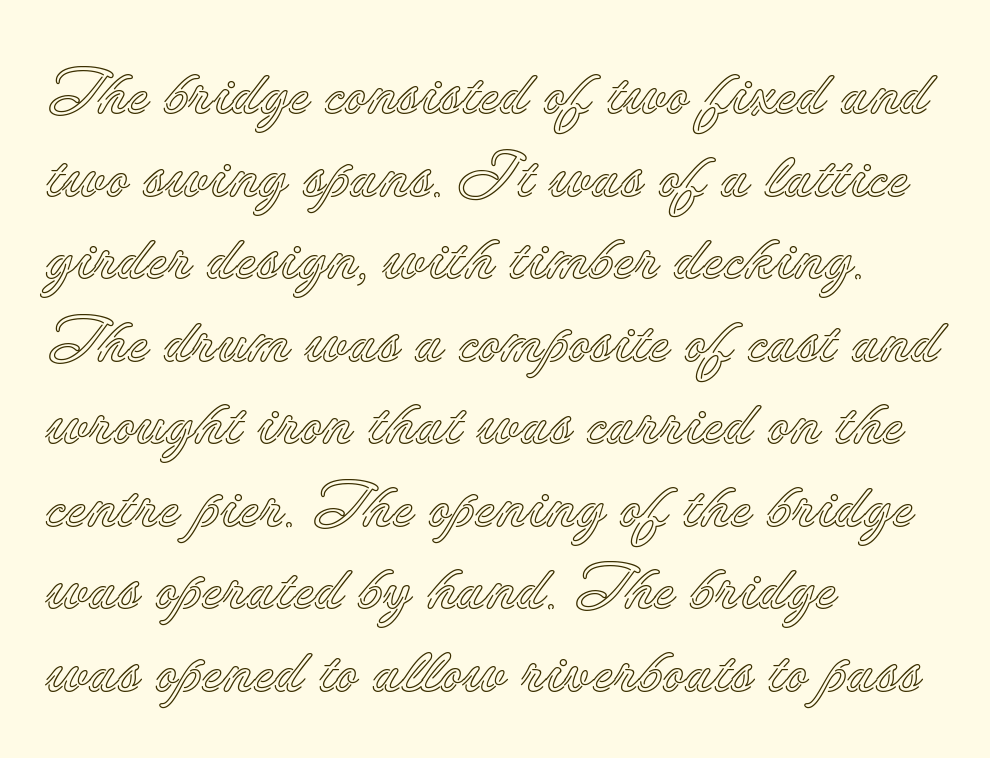
{"width": "normal", "x_height": "small", "monospaced": "no", "underline": "no", "align": "left", "line_spacing": "normal", "line_spacing_ratio": 1.31, "letter_spacing": "normal", "letter_spacing_em": 0.0, "glyph_px": 63}
